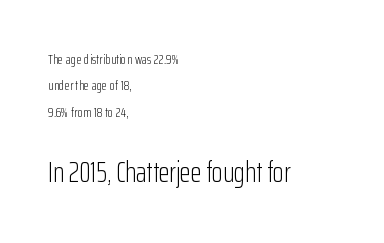
Block two is the big one; block one sits smaller above it. Every stem runs plumb, perpendicular to the baseline. The rag falls on the right side of this text block. The face used here is a sans, in the tradition of grotesques and geometrics. Stem width sits at or under what a default text font uses.
